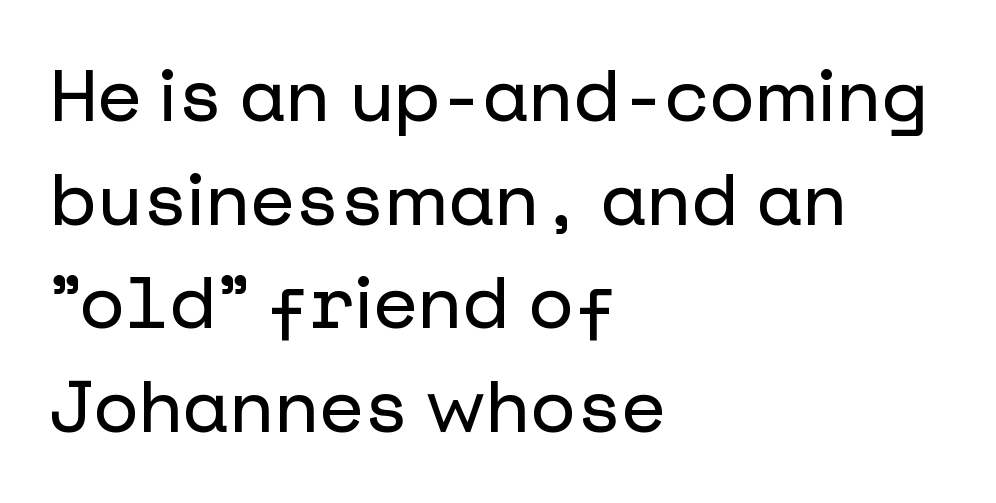
Letterform terminals end flat and unadorned throughout the passage. This rendering features lettering with no underline. The letterforms sit shoulder to shoulder at normal distance. A roman cut, with each character standing at attention.
